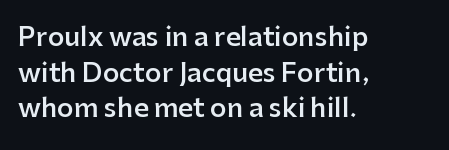
The image shows 26 px text type, upright; set left-aligned, normal line spacing (1.37x), normal letter spacing, not underlined.
